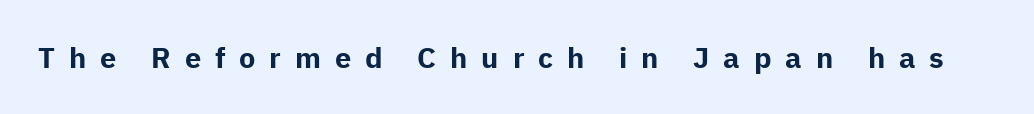
The image shows 29 px bold sans-serif type, upright; set unusually wide letter spacing (+0.48 em), not underlined; low stroke contrast and a medium x-height.
